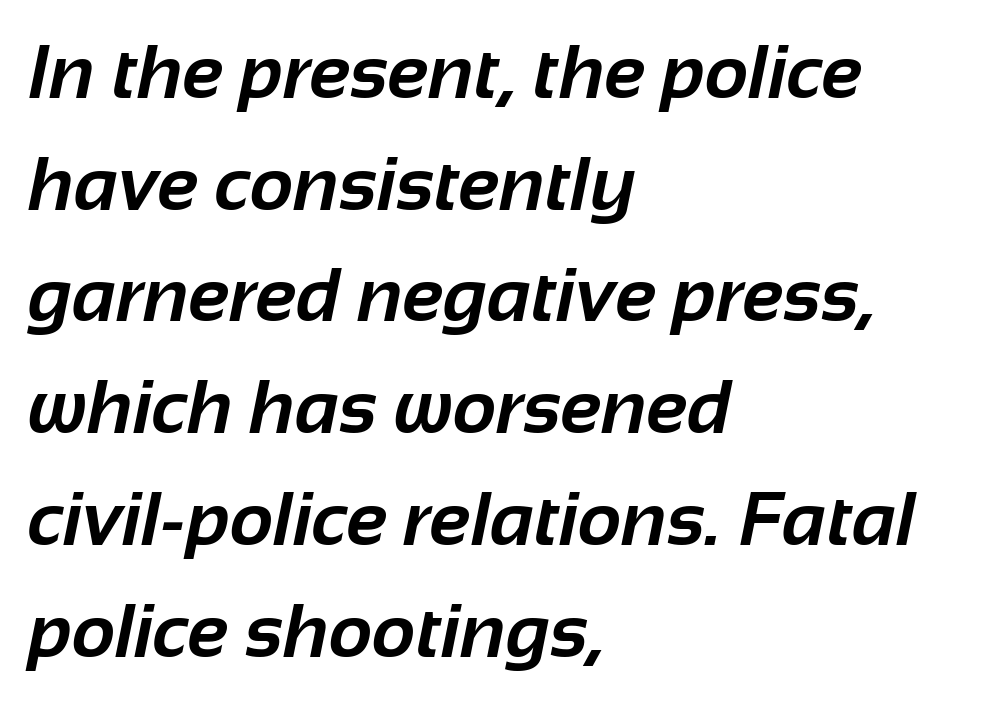
The image shows 76 px bold sans-serif type; set left-aligned, normal line spacing (1.47x), normal letter spacing, not underlined; low stroke contrast and a medium x-height.
